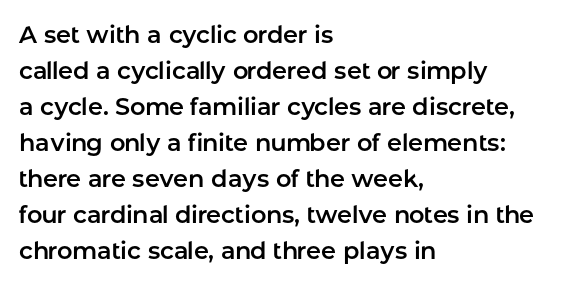
You can tell it's not italic because the verticals are truly vertical. Whoever set this chose a conventional vertical rhythm. The line texture is even and compact thanks to regular tracking. Each row of text sits above clean, open space.
